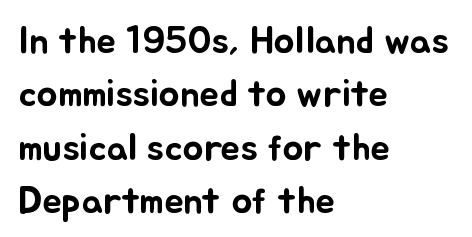
Q: Is the text italic (slanted)? A: No, it is upright.
Q: Is the text underlined? A: No.
Q: How is the paragraph aligned? A: Left-aligned.
Q: Is the spacing between letters normal or unusually wide? A: Normal.
Q: Is the spacing between lines tight, normal or loose? A: Normal.
Q: Width (condensed, normal, or wide)? A: Normal.
Q: Stroke contrast? A: Low.
Q: x-height? A: Small.
Q: Monospaced? A: No.
